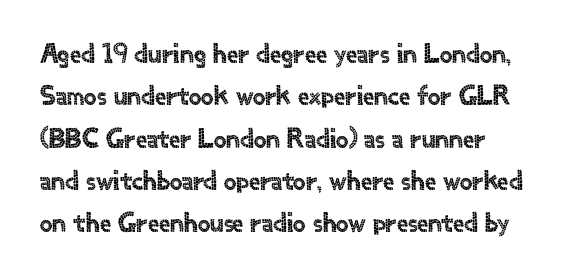
The passage shown is not underscored anywhere. Think of a printed novel: that variable character pitch is what you see here. Designer's note — italics off, roman on. Default kerning and tracking; the words read as compact shapes.
